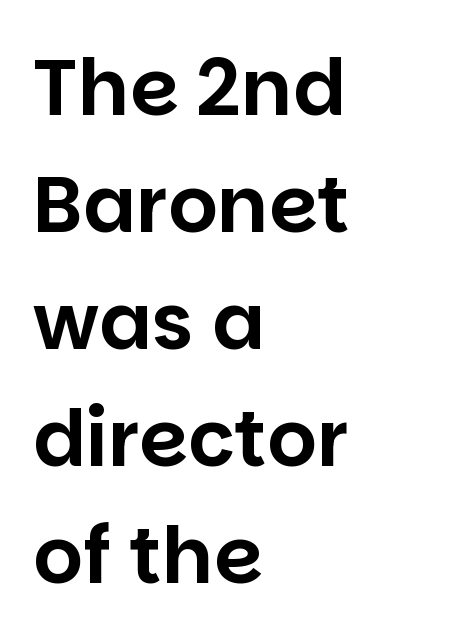
Between one letter and the next there's only the usual sliver of space. Rule under the text: the space is simply empty. If you drew a line through each stem, it would be perfectly vertical. This sample has the flowing, uneven cadence of proportional lettering. Letterform terminals end flat and unadorned throughout the passage. Honestly, the row spacing looks completely unremarkable.
